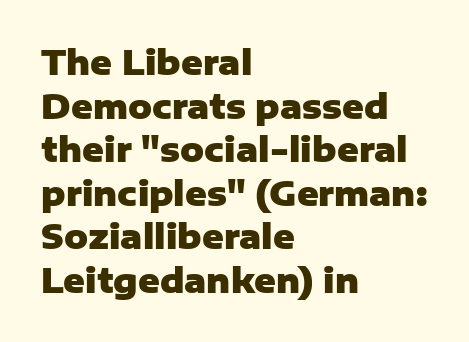
Italic: no, the glyphs are upright roman. Lines of text with bare space underneath. Quick note: interline space is typical. Stroke terminals: plain, sans-serif.
